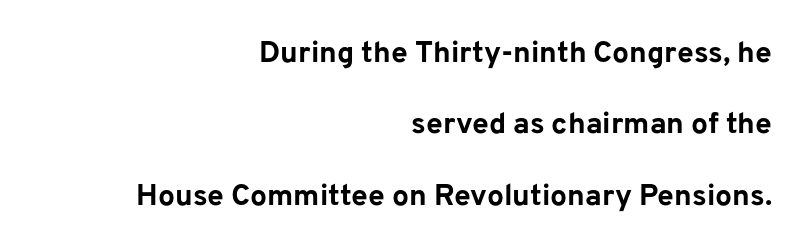
{"serif": "no", "italic": "no", "bold": "yes", "weight": "bold", "width": "normal", "stroke_contrast": "low", "x_height": "medium", "monospaced": "no", "underline": "no", "align": "right", "line_spacing": "loose", "line_spacing_ratio": 2.38, "letter_spacing": "normal", "letter_spacing_em": 0.0, "glyph_px": 30}
